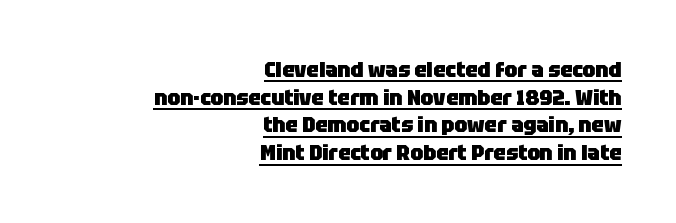
The image shows 22 px bold type, upright; set right-aligned, normal line spacing (1.26x), normal letter spacing, underlined.
